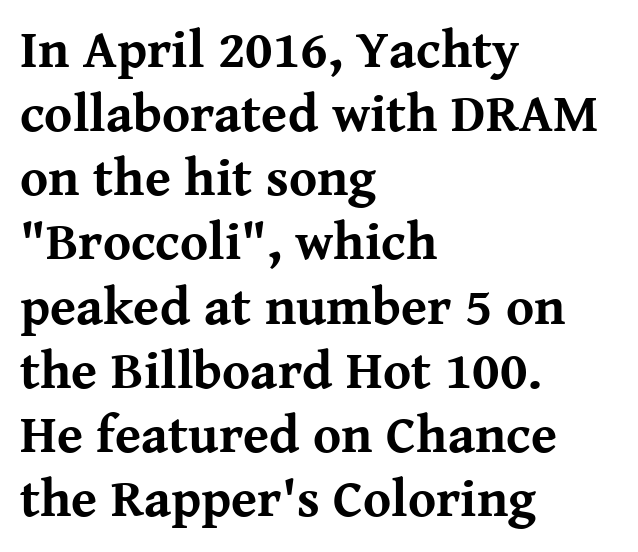
In terms of posture, this sample is upright. Descender tails drop into unmarked territory. This sample is left-justified, so line endings fall wherever the words run out. You could not count columns in this text — the font is proportionally spaced. Emphasis by weight is at full strength: bold.
